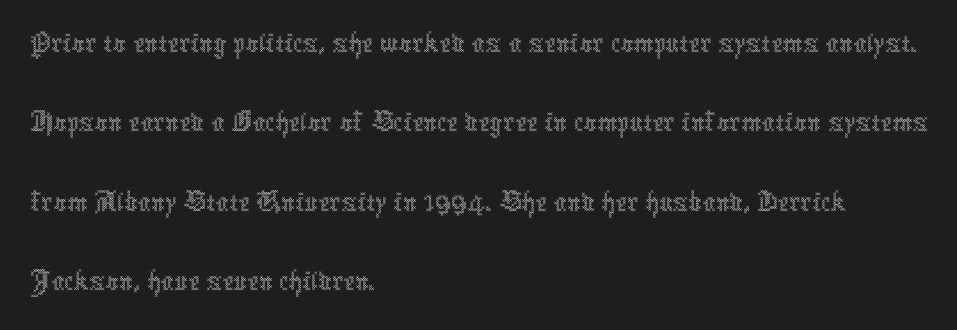
The image shows 64 px thin, condensed type, upright; set left-aligned, line spacing 1.24x, normal letter spacing, not underlined; a medium x-height.
